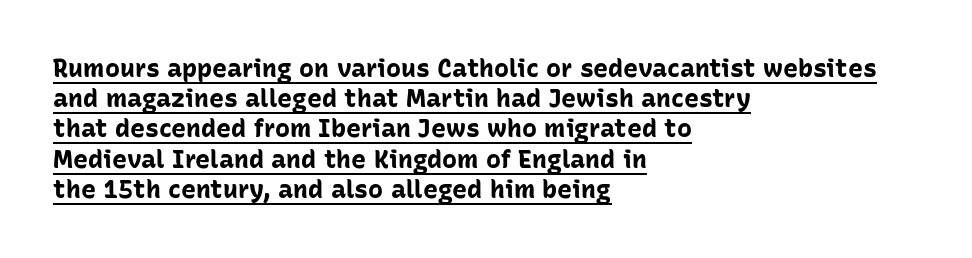
The image shows 25 px bold type, upright; set left-aligned, line spacing 1.21x, normal letter spacing, underlined.
